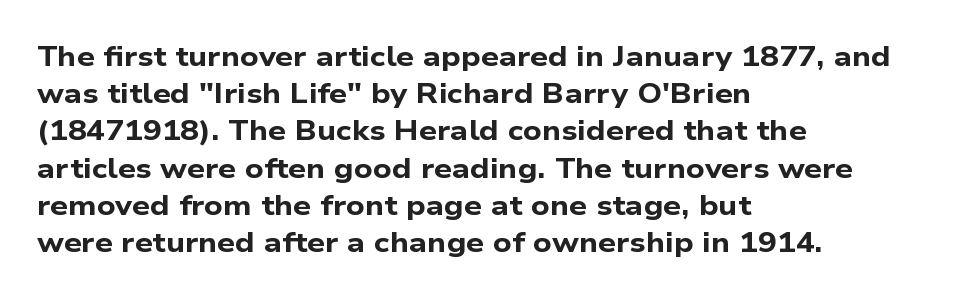
Q: Is the text bold? A: Yes.
Q: Is the typeface a serif or a sans-serif typeface? A: Sans-serif.
Q: Is the text underlined? A: No.
Q: How is the paragraph aligned? A: Left-aligned.
Q: Is the spacing between letters normal or unusually wide? A: Normal.
Q: Is the spacing between lines tight, normal or loose? A: Normal.
Q: Width (condensed, normal, or wide)? A: Wide.
Q: Stroke contrast? A: Low.
Q: x-height? A: Medium.
Q: Monospaced? A: No.
